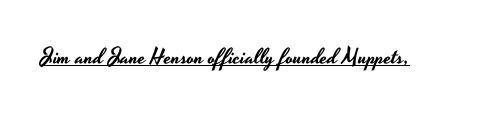
The image shows 22 px text type; set normal letter spacing, underlined.
